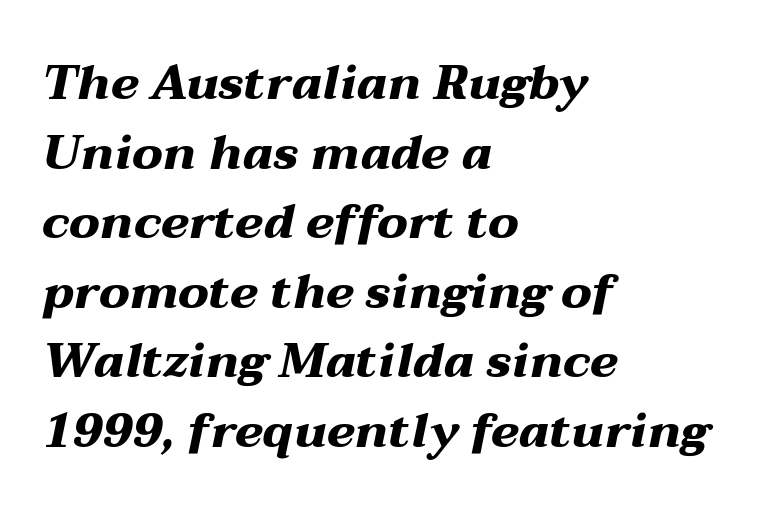
Reading down the column, the eye jumps a familiar distance to each next line. There's an unmistakable incline to the writing here. The face used here is rendered with its standard letterfit. Notice how the passage keeps a crisp vertical edge on the left only.
